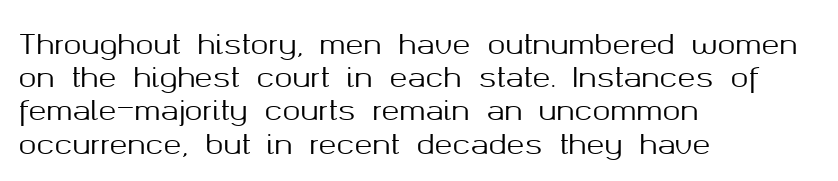
{"italic": "no", "underline": "no", "align": "left", "line_spacing_ratio": 1.23, "letter_spacing": "normal", "letter_spacing_em": 0.0, "glyph_px": 27}
